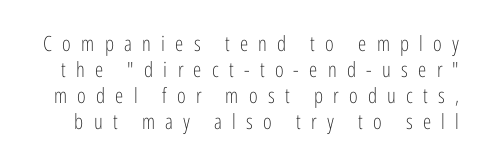
The tracking reads as deliberately expanded to a designer's eye. Is the stroke heavy? The answer is a plain regular-or-lighter. Nope, not italic — everything's standing straight. The specimen omits any rule beneath the text block's lines.
